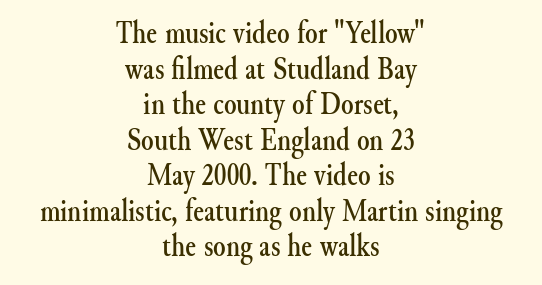
{"serif": "yes", "italic": "no", "width": "normal", "stroke_contrast": "medium", "x_height": "small", "monospaced": "no", "underline": "no", "align": "center", "line_spacing": "tight", "line_spacing_ratio": 1.11, "letter_spacing": "normal", "letter_spacing_em": 0.0, "glyph_px": 32}
